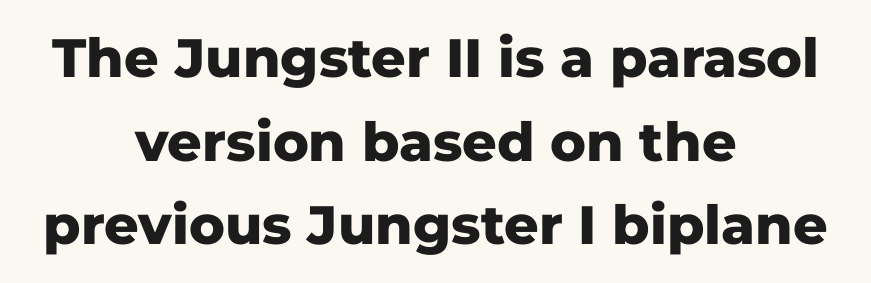
Ascenders rise straight up at ninety degrees. Thick stems and heavy bowls — unmistakably bold. The glyphs in this specimen are sans serif. Students, note that the glyphs here touch the page at normal intervals. The strip under each line holds only bare page. The leading is moderate, giving the passage an even texture.
